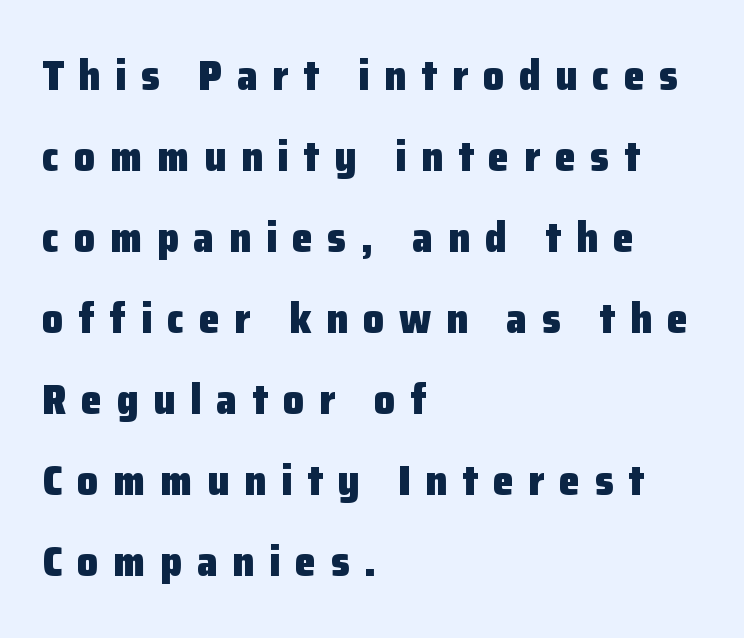
Q: Is the text bold? A: Yes.
Q: Is the text italic (slanted)? A: No, it is upright.
Q: Is the typeface a serif or a sans-serif typeface? A: Sans-serif.
Q: Is the text underlined? A: No.
Q: How is the paragraph aligned? A: Left-aligned.
Q: Is the spacing between letters normal or unusually wide? A: Unusually wide.
Q: Is the spacing between lines tight, normal or loose? A: Loose.
Q: Width (condensed, normal, or wide)? A: Normal.
Q: Stroke contrast? A: Low.
Q: x-height? A: Medium.
Q: Monospaced? A: No.
